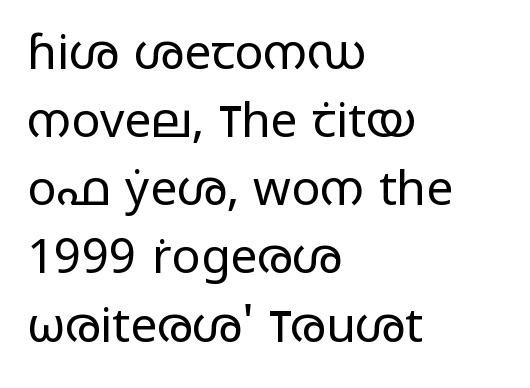
{"serif": "no", "italic": "no", "bold": "no", "weight": "regular", "width": "wide", "stroke_contrast": "low", "x_height": "medium", "monospaced": "no", "underline": "no", "align": "left", "line_spacing": "normal", "line_spacing_ratio": 1.42, "letter_spacing": "normal", "letter_spacing_em": 0.0, "glyph_px": 48}
